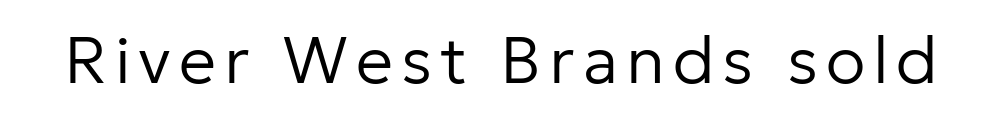
Q: Is the text bold? A: No.
Q: Is the text italic (slanted)? A: No, it is upright.
Q: Is the typeface a serif or a sans-serif typeface? A: Sans-serif.
Q: Is the text underlined? A: No.
Q: Width (condensed, normal, or wide)? A: Normal.
Q: Stroke contrast? A: Low.
Q: x-height? A: Medium.
Q: Monospaced? A: No.
